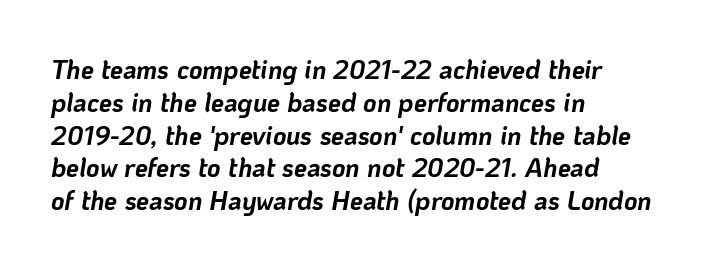
The rag falls on the right side of this text block. Interline gaps are of average width in this sample. Characters are canted at an angle relative to the baseline's perpendicular. The specimen omits any rule beneath the text block's lines. Compared with typical body copy, the letter spacing here is the same.
